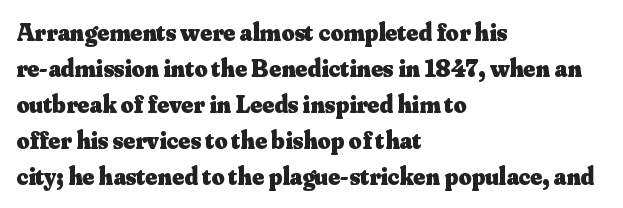
Nope, not italic — everything's standing straight. A normal amount of white space separates one row of letters from the next. Pretty heavy lettering here — definitely bold. Line starts are locked; line ends wander. Tracking here is standard; glyphs follow each other at the usual distance. Decoration check: the copy has no underline.
